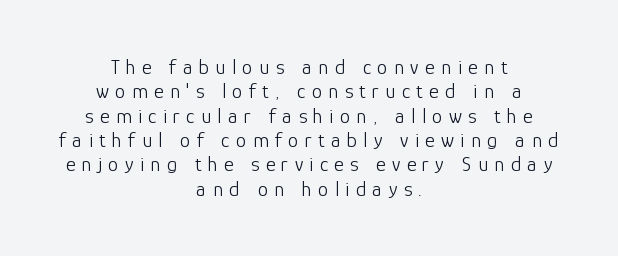
Q: Is the text bold? A: No.
Q: Is the text italic (slanted)? A: No, it is upright.
Q: Is the text underlined? A: No.
Q: How is the paragraph aligned? A: Centered.
Q: Is the spacing between letters normal or unusually wide? A: Unusually wide.
